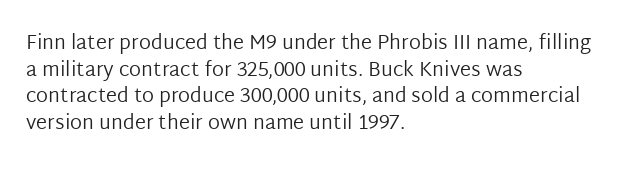
Does the copy run flush right? No — it runs flush left. The block of text has a typical density, with ordinary space between rows. This sample uses plain, unmodified letter spacing. The zone under the glyphs is completely vacant. A roman cut, with each character standing at attention. Stem width sits at or under what a default text font uses.
